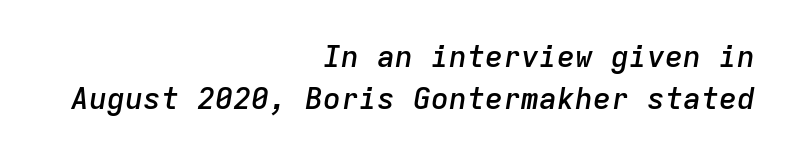
The image shows 30 px semibold type, italic (leaning right), monospaced; set right-aligned, normal line spacing (1.41x), normal letter spacing, not underlined; low stroke contrast and a medium x-height.
